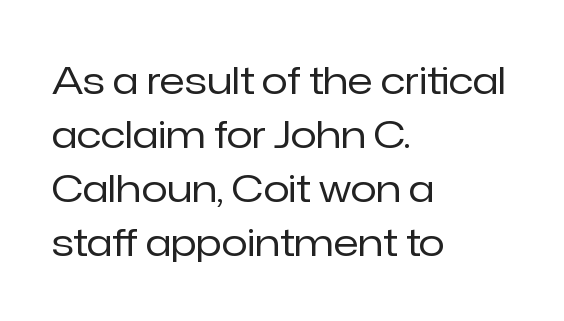
Q: Is the text bold? A: No.
Q: Is the text italic (slanted)? A: No, it is upright.
Q: Is the typeface a serif or a sans-serif typeface? A: Sans-serif.
Q: Is the text underlined? A: No.
Q: How is the paragraph aligned? A: Left-aligned.
Q: Is the spacing between letters normal or unusually wide? A: Normal.
Q: Is the spacing between lines tight, normal or loose? A: Normal.
Q: Width (condensed, normal, or wide)? A: Normal.
Q: Stroke contrast? A: Low.
Q: x-height? A: Medium.
Q: Monospaced? A: No.
